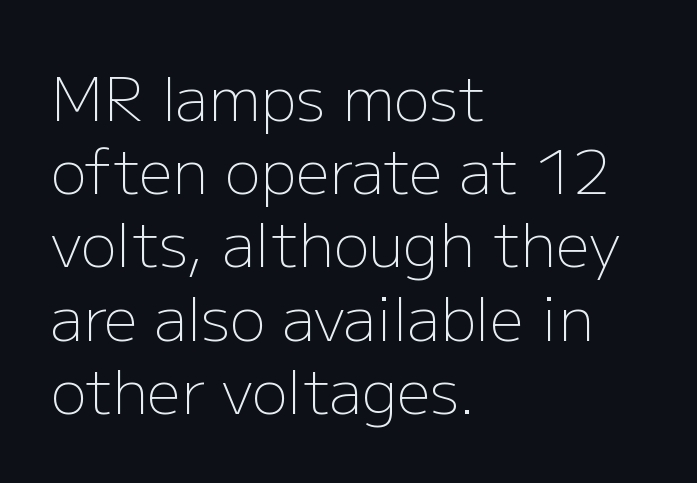
The image shows 60 px light sans-serif type, upright; set left-aligned, line spacing 1.22x, normal letter spacing, not underlined; low stroke contrast and a medium x-height.
